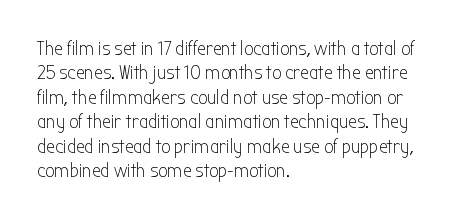
Q: Is the text bold? A: No.
Q: Is the text italic (slanted)? A: No, it is upright.
Q: Is the text underlined? A: No.
Q: How is the paragraph aligned? A: Left-aligned.
Q: Is the spacing between letters normal or unusually wide? A: Normal.
